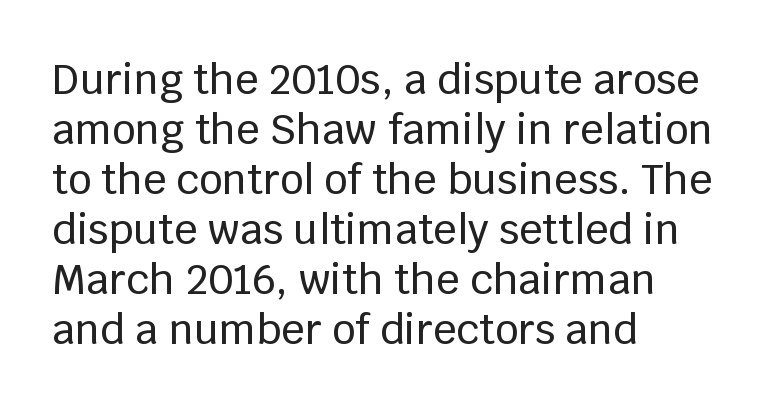
{"serif": "no", "italic": "no", "width": "normal", "stroke_contrast": "low", "x_height": "large", "monospaced": "no", "underline": "no", "align": "left", "line_spacing_ratio": 1.22, "letter_spacing": "normal", "letter_spacing_em": 0.0, "glyph_px": 41}
